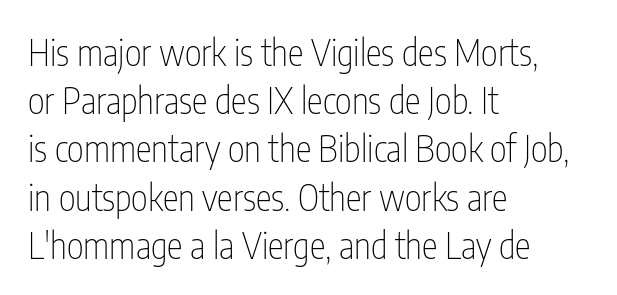
Q: Is the text bold? A: No.
Q: Is the text italic (slanted)? A: No, it is upright.
Q: Is the typeface a serif or a sans-serif typeface? A: Sans-serif.
Q: Is the text underlined? A: No.
Q: How is the paragraph aligned? A: Left-aligned.
Q: Is the spacing between letters normal or unusually wide? A: Normal.
Q: Is the spacing between lines tight, normal or loose? A: Normal.
Q: Width (condensed, normal, or wide)? A: Condensed.
Q: Stroke contrast? A: Low.
Q: x-height? A: Medium.
Q: Monospaced? A: No.
